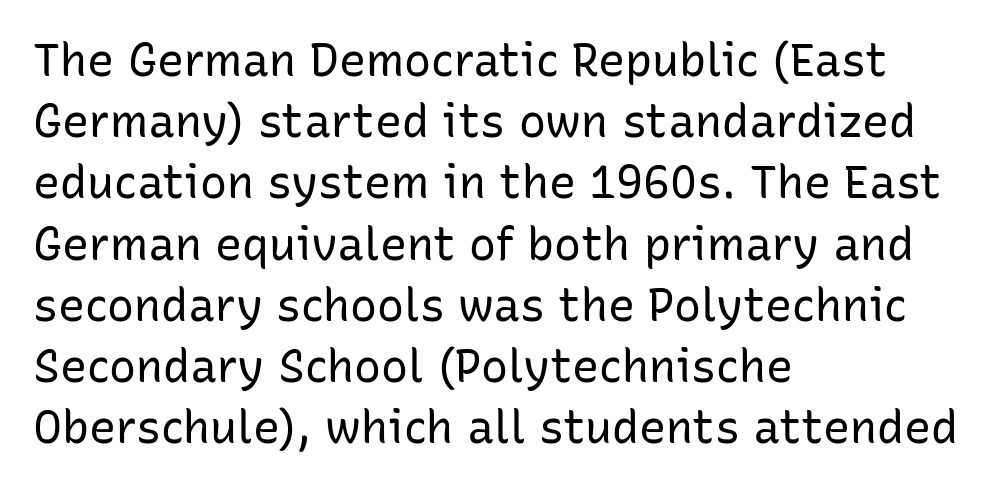
The image shows 45 px regular-weight sans-serif type, upright; set left-aligned, normal line spacing (1.36x), normal letter spacing, not underlined; low stroke contrast and a medium x-height.
